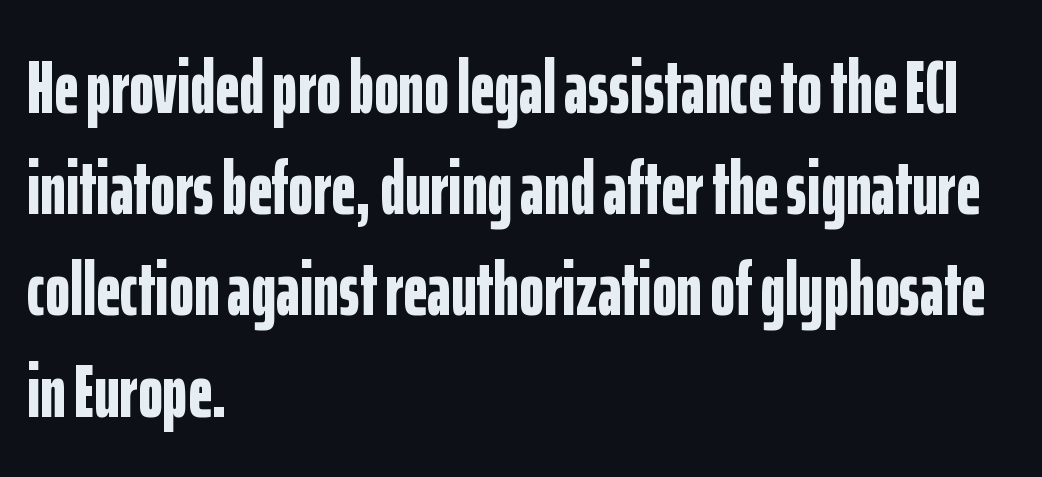
{"serif": "no", "italic": "no", "bold": "yes", "weight": "bold", "width": "condensed", "stroke_contrast": "low", "x_height": "medium", "monospaced": "no", "underline": "no", "align": "left", "line_spacing": "normal", "line_spacing_ratio": 1.35, "letter_spacing": "normal", "letter_spacing_em": 0.0, "glyph_px": 75}
